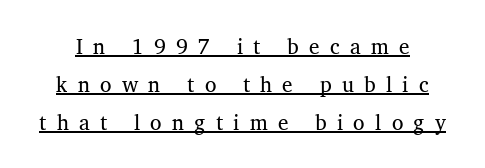
Q: Is the text bold? A: No.
Q: Is the text underlined? A: Yes.
Q: Is the spacing between letters normal or unusually wide? A: Unusually wide.
